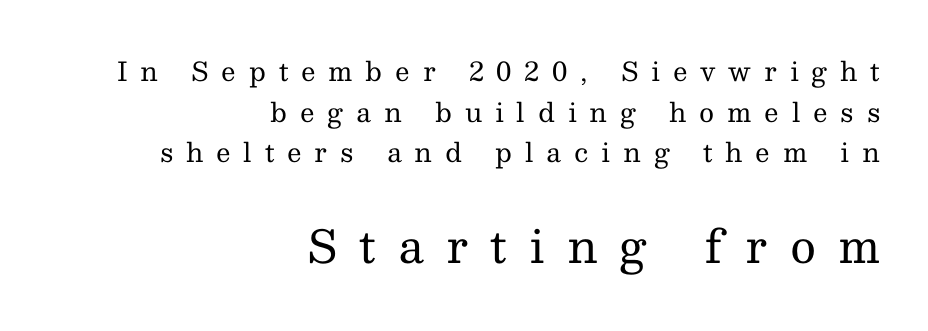
Q: Is the text bold? A: No.
Q: Is the text italic (slanted)? A: No, it is upright.
Q: Is the typeface a serif or a sans-serif typeface? A: Serif.
Q: Is the text underlined? A: No.
Q: How is the paragraph aligned? A: Right-aligned.
Q: Is the spacing between letters normal or unusually wide? A: Unusually wide.
Q: Is the spacing between lines tight, normal or loose? A: Normal.
Q: Which block of text is set in a larger size, the first (top) or the second (bottom)? A: The second (bottom) one.
Q: Width (condensed, normal, or wide)? A: Normal.
Q: Stroke contrast? A: Medium.
Q: x-height? A: Medium.
Q: Monospaced? A: No.
